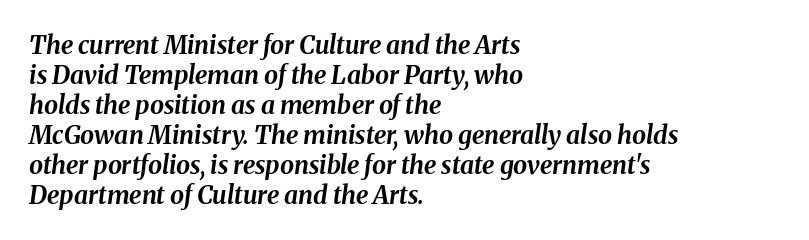
{"italic": "yes", "lean": "right", "slant_degrees": 8, "bold": "yes", "underline": "no", "align": "left", "line_spacing_ratio": 1.2, "letter_spacing": "normal", "letter_spacing_em": 0.0, "glyph_px": 25}
